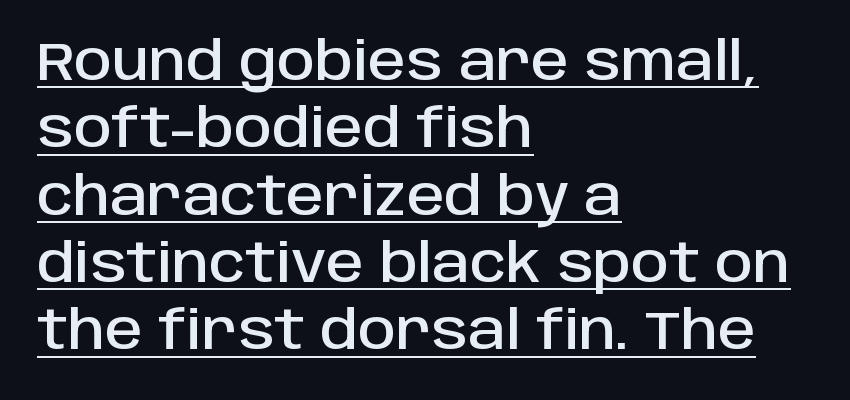
Normally led — the rows are evenly, conventionally spaced. The type family on display is of the sans-serif kind. The letters stand straight up with perfectly vertical stems. Honestly, the letter spacing is just normal — you wouldn't notice it. Looks like regular typesetting: each glyph gets only the width it needs.
